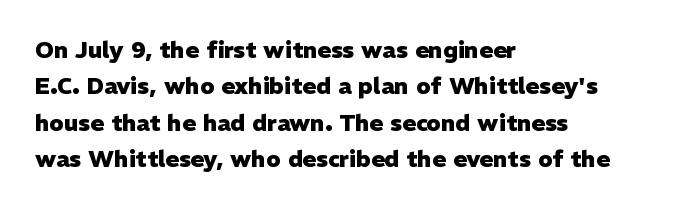
The image shows 23 px bold type, upright; set left-aligned, normal line spacing (1.58x), normal letter spacing, not underlined.
